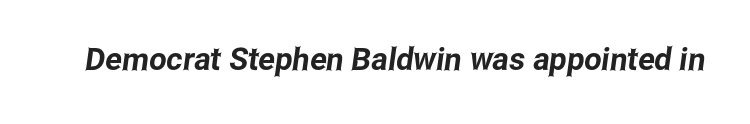
The image shows 31 px condensed sans-serif type; set normal letter spacing, not underlined; low stroke contrast and a medium x-height.
